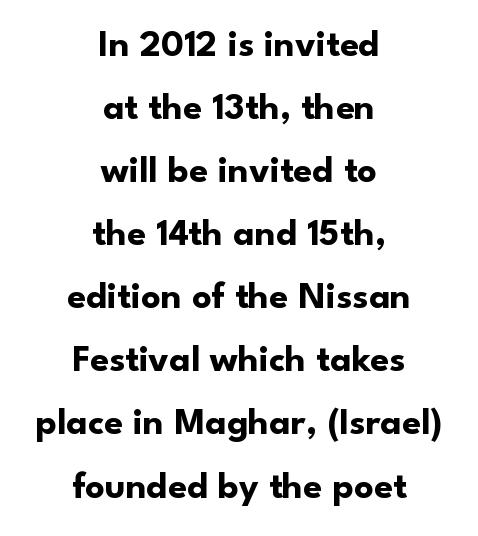
Q: Is the text bold? A: Yes.
Q: Is the text italic (slanted)? A: No, it is upright.
Q: Is the typeface a serif or a sans-serif typeface? A: Sans-serif.
Q: Is the text underlined? A: No.
Q: How is the paragraph aligned? A: Centered.
Q: Is the spacing between letters normal or unusually wide? A: Normal.
Q: Is the spacing between lines tight, normal or loose? A: Normal.
Q: Width (condensed, normal, or wide)? A: Normal.
Q: Stroke contrast? A: Low.
Q: x-height? A: Small.
Q: Monospaced? A: No.
